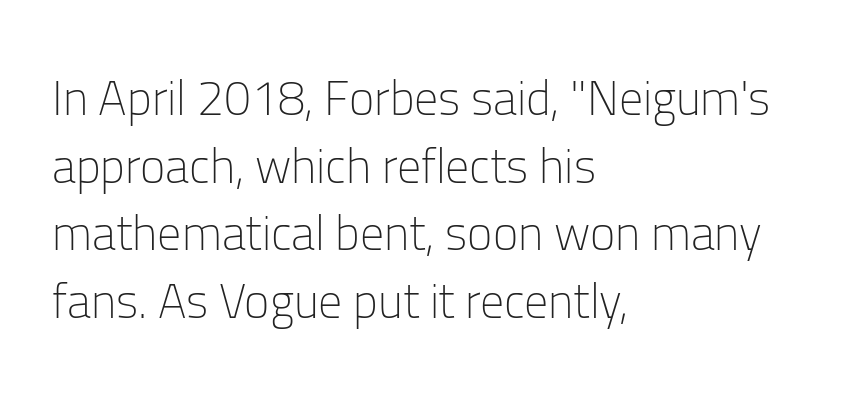
{"serif": "no", "italic": "no", "bold": "no", "weight": "light", "width": "normal", "stroke_contrast": "low", "x_height": "medium", "monospaced": "no", "underline": "no", "align": "left", "line_spacing": "normal", "line_spacing_ratio": 1.41, "letter_spacing": "normal", "letter_spacing_em": 0.0, "glyph_px": 48}
